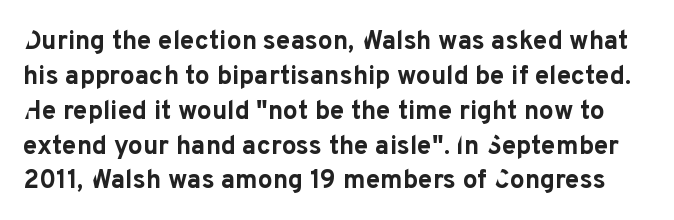
{"italic": "no", "bold": "yes", "underline": "no", "line_spacing": "normal", "line_spacing_ratio": 1.34, "letter_spacing": "normal", "letter_spacing_em": 0.0, "glyph_px": 26}
